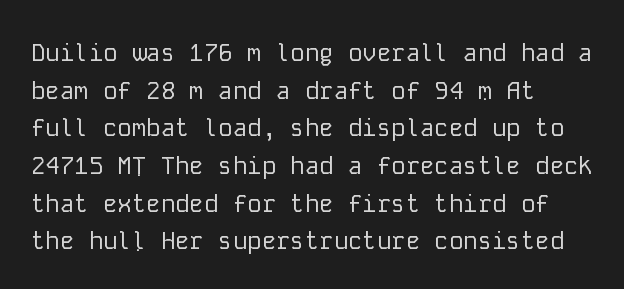
The image shows 24 px text type, upright; set left-aligned, normal line spacing (1.57x), normal letter spacing, not underlined.
